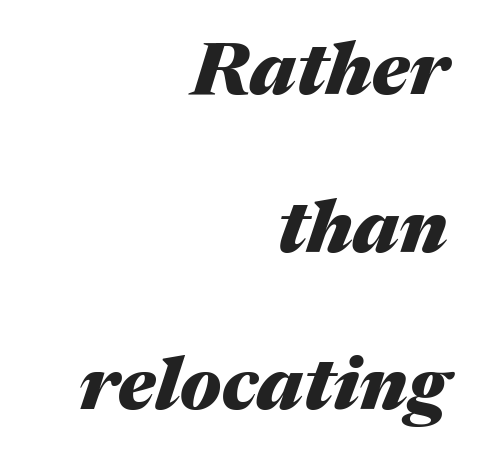
The image shows 73 px heavy type, italic (leaning right); set right-aligned, loose line spacing (2.16x), normal letter spacing, not underlined; medium stroke contrast and a medium x-height.
